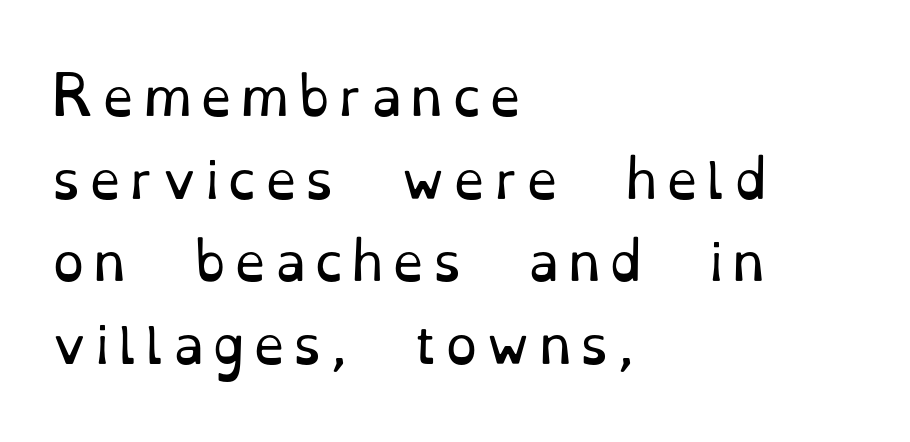
The image shows 51 px regular-weight type, upright; set left-aligned, normal line spacing (1.62x), not underlined; low stroke contrast and a small x-height.
